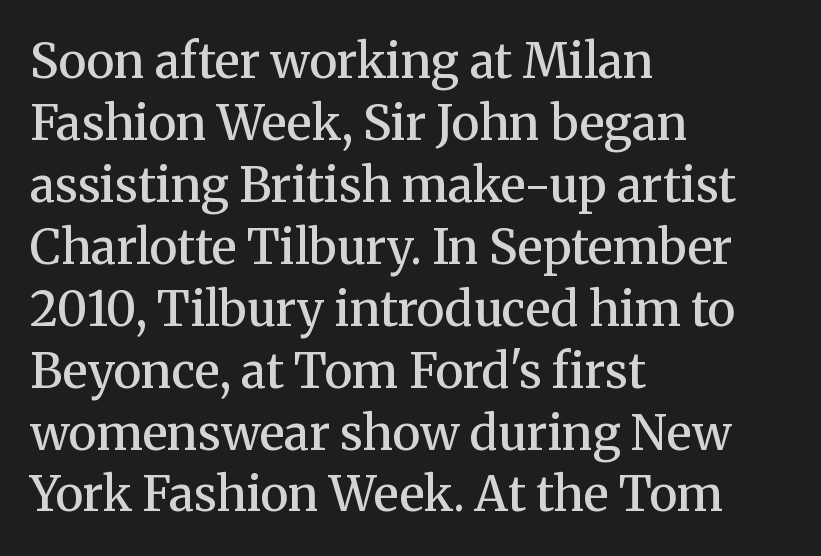
The image shows 48 px semibold serif type, upright; set left-aligned, normal line spacing (1.29x), normal letter spacing, not underlined; medium stroke contrast and a medium x-height.
